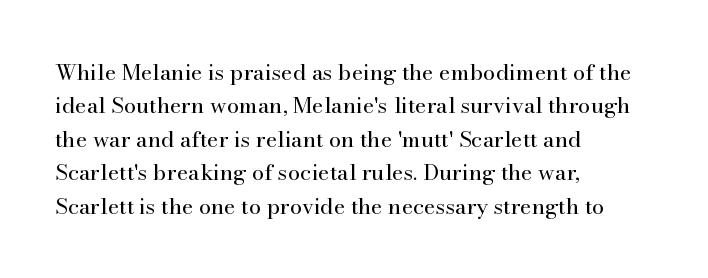
{"italic": "no", "bold": "no", "underline": "no", "align": "left", "line_spacing": "normal", "line_spacing_ratio": 1.52, "letter_spacing": "normal", "letter_spacing_em": 0.0, "glyph_px": 22}
